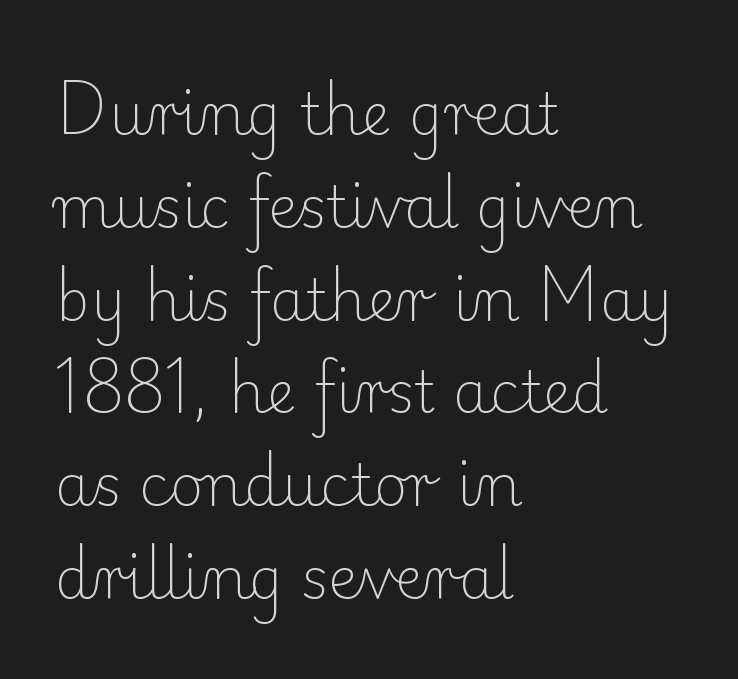
The image shows 58 px light serif type, upright; set left-aligned, normal line spacing (1.6x), normal letter spacing, not underlined; low stroke contrast and a small x-height.
